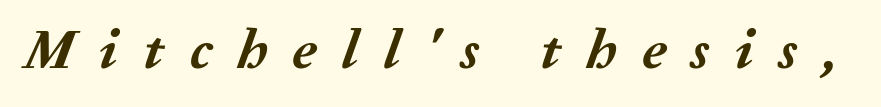
Italic? Definitely — the glyphs are oblique. Think of a printed novel: that variable character pitch is what you see here. Glyph-to-glyph distance is far greater than everyday printed text. Clear beneath every line of the passage.
